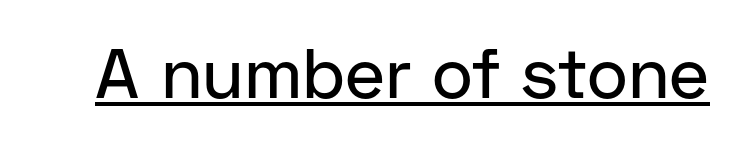
{"serif": "no", "italic": "no", "width": "normal", "stroke_contrast": "low", "x_height": "medium", "monospaced": "no", "underline": "yes", "letter_spacing": "normal", "letter_spacing_em": 0.0, "glyph_px": 70}
